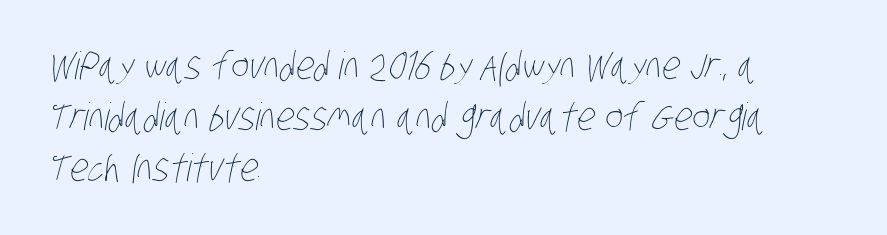
The image shows 38 px thin, condensed type; set left-aligned, normal line spacing (1.34x), normal letter spacing, not underlined; low stroke contrast and a large x-height.
